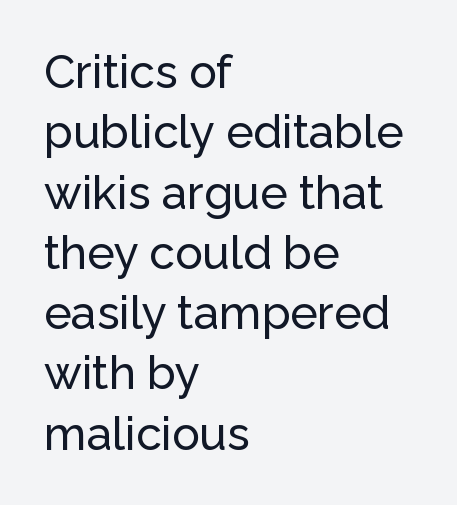
The image shows 46 px sans-serif type, upright; set left-aligned, normal line spacing (1.31x), normal letter spacing, not underlined; low stroke contrast and a medium x-height.
